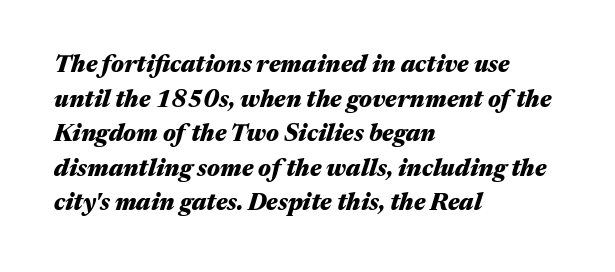
This rendering features lettering with no underline. On the weight axis this lands at bold, roughly 700. Is the letter spacing exaggerated? No — it looks like the ordinary default. The space between consecutive lines is moderate.
